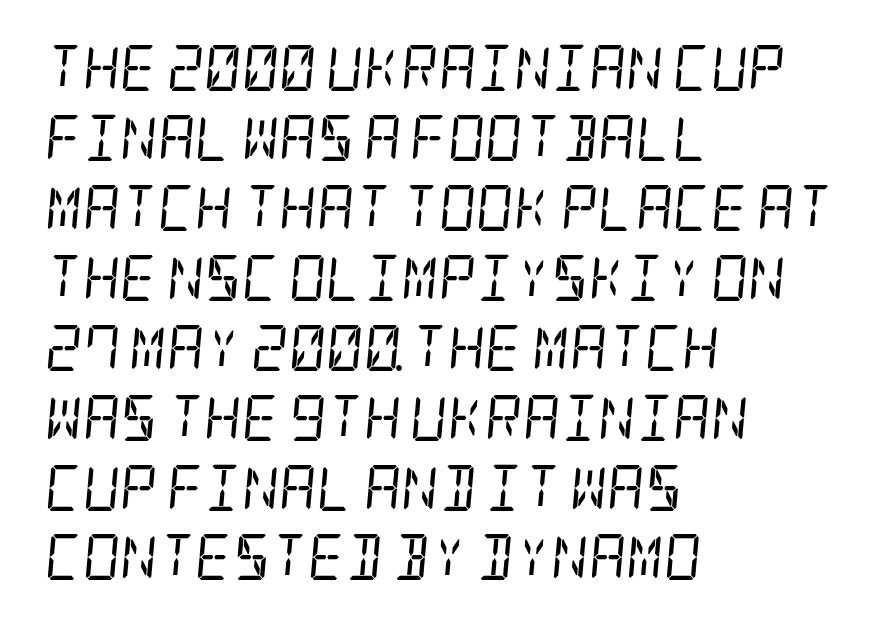
The image shows 46 px regular-weight, condensed serif type, italic (leaning right); set left-aligned, normal line spacing (1.52x), normal letter spacing, not underlined; low stroke contrast and a large x-height.
